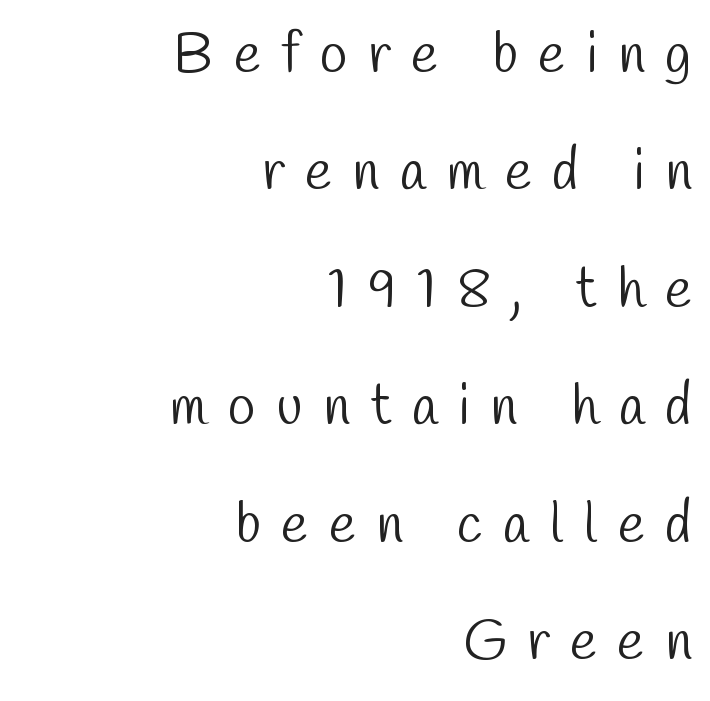
{"serif": "no", "bold": "no", "weight": "light", "width": "condensed", "stroke_contrast": "low", "x_height": "medium", "monospaced": "no", "underline": "no", "align": "right", "line_spacing": "loose", "line_spacing_ratio": 2.06, "letter_spacing": "wide", "letter_spacing_em": 0.36, "glyph_px": 57}
